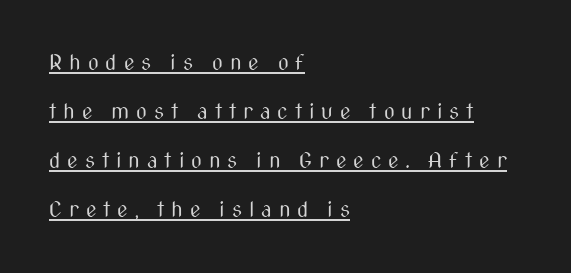
Notice how the passage keeps a crisp vertical edge on the left only. A rule runs beneath these lines of type. The horizontal fit of the characters is loose and conspicuously gappy. Is the stroke heavy? The answer is a plain regular-or-lighter. Posture: straight, roman, zero tilt. Quick note: interline space is abundant.
